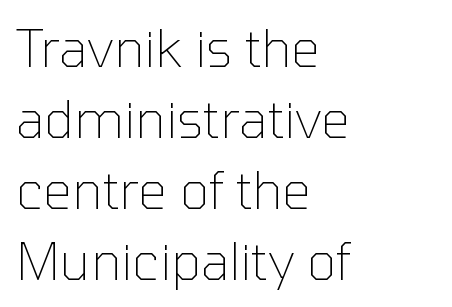
{"serif": "no", "italic": "no", "bold": "no", "weight": "thin", "width": "normal", "stroke_contrast": "low", "x_height": "medium", "monospaced": "no", "underline": "no", "align": "left", "line_spacing": "normal", "line_spacing_ratio": 1.39, "letter_spacing": "normal", "letter_spacing_em": 0.0, "glyph_px": 51}
